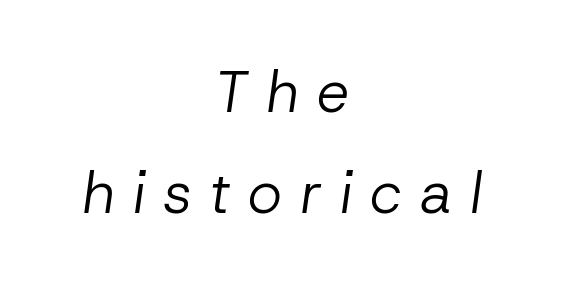
Q: Is the text bold? A: No.
Q: Is the text italic (slanted)? A: Yes, it leans right by about 8 degrees.
Q: Is the text underlined? A: No.
Q: How is the paragraph aligned? A: Centered.
Q: Is the spacing between letters normal or unusually wide? A: Unusually wide.
Q: Width (condensed, normal, or wide)? A: Normal.
Q: Stroke contrast? A: Low.
Q: x-height? A: Medium.
Q: Monospaced? A: No.
